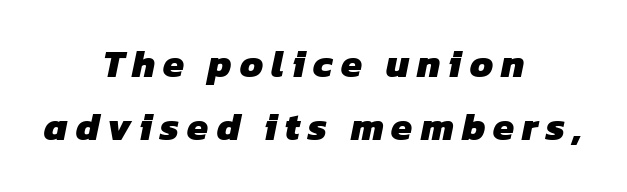
Q: Is the text bold? A: Yes.
Q: Is the typeface a serif or a sans-serif typeface? A: Sans-serif.
Q: Is the text underlined? A: No.
Q: How is the paragraph aligned? A: Centered.
Q: Is the spacing between letters normal or unusually wide? A: Unusually wide.
Q: Is the spacing between lines tight, normal or loose? A: Normal.
Q: Width (condensed, normal, or wide)? A: Normal.
Q: Stroke contrast? A: Low.
Q: x-height? A: Medium.
Q: Monospaced? A: No.
